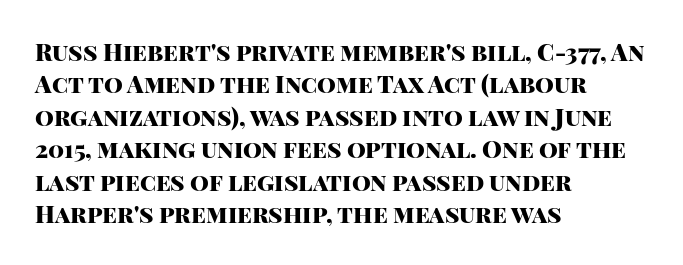
Whoever set this chose a conventional vertical rhythm. Emphasis by weight is at full strength: bold. The setting favours the left margin, as ordinary paragraphs usually do. Glance below the letters and you will spot only blank space. Rendered with straight, roman letterforms.
